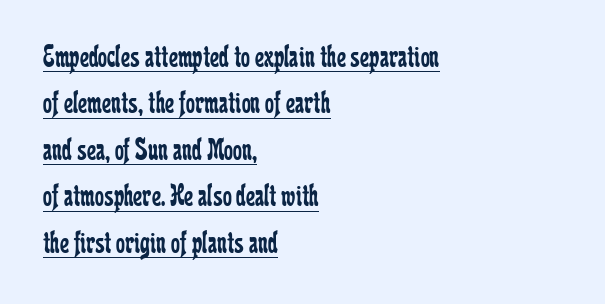
Q: Is the text bold? A: No.
Q: Is the text italic (slanted)? A: No, it is upright.
Q: Is the typeface a serif or a sans-serif typeface? A: Serif.
Q: Is the text underlined? A: Yes.
Q: How is the paragraph aligned? A: Left-aligned.
Q: Is the spacing between letters normal or unusually wide? A: Normal.
Q: Is the spacing between lines tight, normal or loose? A: Normal.
Q: Width (condensed, normal, or wide)? A: Condensed.
Q: Stroke contrast? A: Low.
Q: x-height? A: Medium.
Q: Monospaced? A: No.
